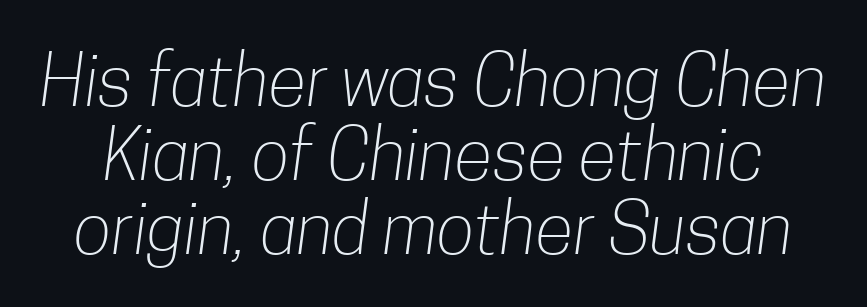
The image shows 71 px light, condensed sans-serif type; set tight line spacing (1.04x), normal letter spacing, not underlined; low stroke contrast and a medium x-height.
